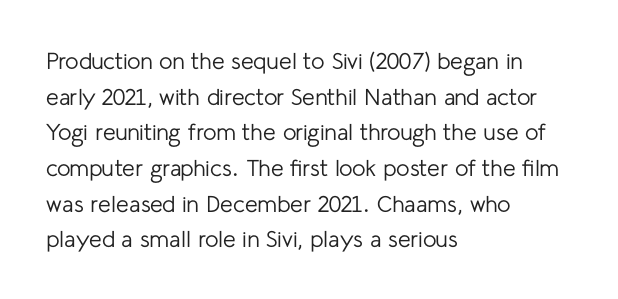
{"italic": "no", "bold": "no", "underline": "no", "align": "left", "line_spacing": "normal", "line_spacing_ratio": 1.55, "letter_spacing": "normal", "letter_spacing_em": 0.0, "glyph_px": 23}
